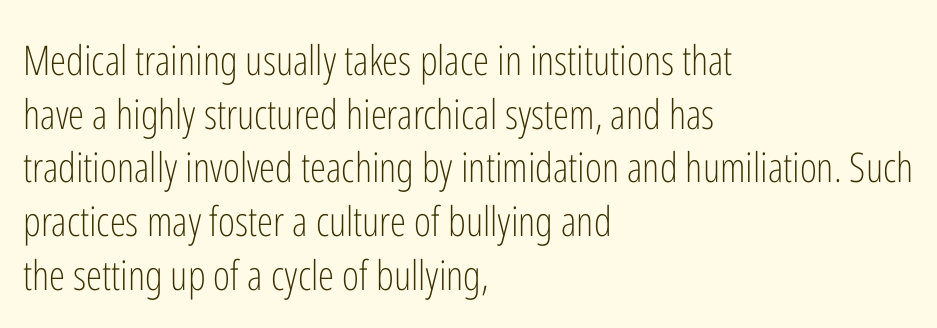
Q: Is the text bold? A: No.
Q: Is the text italic (slanted)? A: No, it is upright.
Q: Is the typeface a serif or a sans-serif typeface? A: Sans-serif.
Q: Is the text underlined? A: No.
Q: How is the paragraph aligned? A: Left-aligned.
Q: Is the spacing between letters normal or unusually wide? A: Normal.
Q: Is the spacing between lines tight, normal or loose? A: Normal.
Q: Width (condensed, normal, or wide)? A: Condensed.
Q: Stroke contrast? A: Low.
Q: x-height? A: Medium.
Q: Monospaced? A: No.
